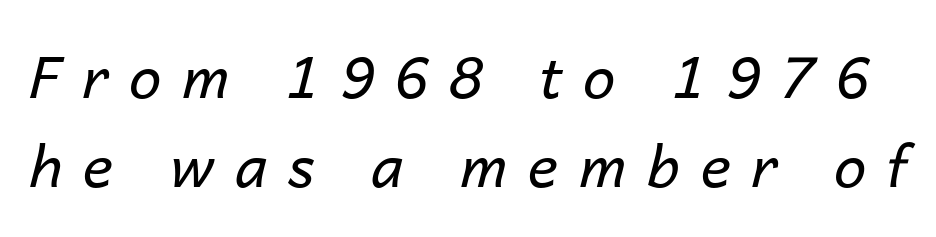
Q: Is the text bold? A: No.
Q: Is the text italic (slanted)? A: Yes, it leans right by about 14 degrees.
Q: Is the text underlined? A: No.
Q: Is the spacing between letters normal or unusually wide? A: Unusually wide.
Q: Is the spacing between lines tight, normal or loose? A: Normal.
Q: Width (condensed, normal, or wide)? A: Normal.
Q: Stroke contrast? A: Low.
Q: x-height? A: Medium.
Q: Monospaced? A: No.
